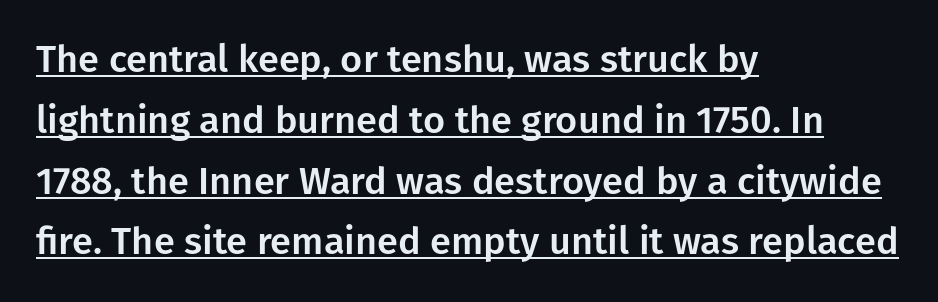
{"serif": "no", "italic": "no", "width": "normal", "stroke_contrast": "low", "x_height": "medium", "monospaced": "no", "underline": "yes", "align": "left", "line_spacing": "normal", "line_spacing_ratio": 1.6, "letter_spacing": "normal", "letter_spacing_em": 0.0, "glyph_px": 38}
